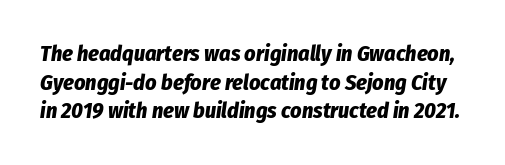
Q: Is the text bold? A: Yes.
Q: Is the text italic (slanted)? A: Yes, it leans right by about 8 degrees.
Q: Is the text underlined? A: No.
Q: Is the spacing between letters normal or unusually wide? A: Normal.
Q: Is the spacing between lines tight, normal or loose? A: Normal.
